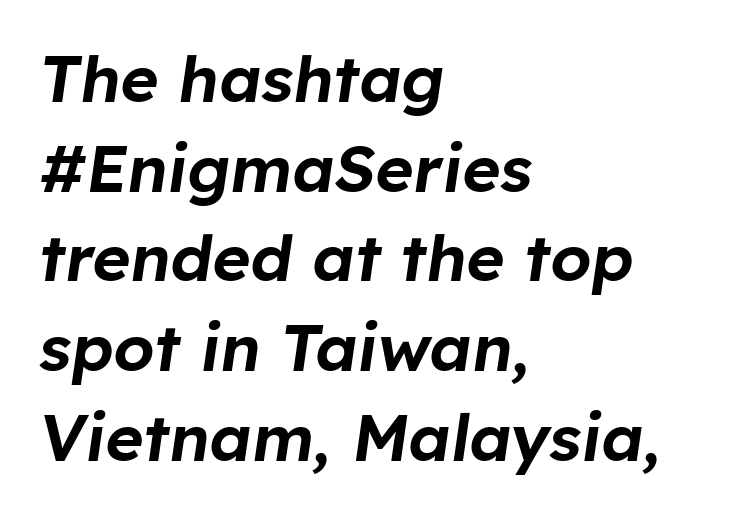
An italicized treatment has been applied to the whole sample. Left-aligned paragraph, ragged on the right. Decoration check: the copy has no underline. The rendering uses a moderate line-height, typical for paragraphs. The tracking reads as untouched default to a designer's eye.
